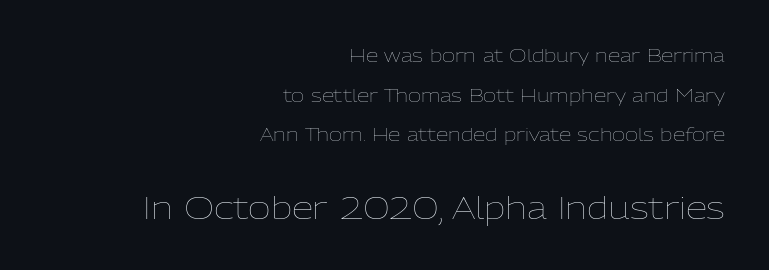
The image shows 31 px thin type, upright; set right-aligned, loose line spacing (2.2x), normal letter spacing, not underlined; the second (bottom) block is 1.72x larger; low stroke contrast and a medium x-height.
